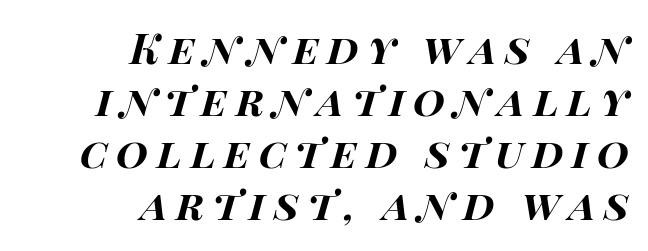
The image shows 41 px bold, wide type, italic (leaning right); set right-aligned, normal line spacing (1.27x), unusually wide letter spacing (+0.21 em), not underlined; high stroke contrast and a large x-height.
